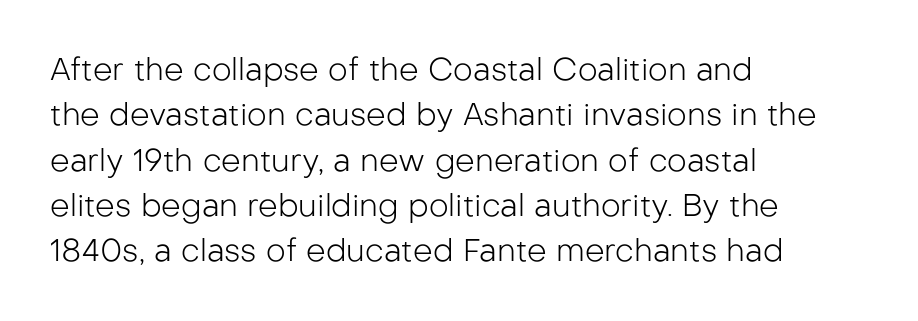
Q: Is the text bold? A: No.
Q: Is the text italic (slanted)? A: No, it is upright.
Q: Is the typeface a serif or a sans-serif typeface? A: Sans-serif.
Q: Is the text underlined? A: No.
Q: How is the paragraph aligned? A: Left-aligned.
Q: Is the spacing between letters normal or unusually wide? A: Normal.
Q: Is the spacing between lines tight, normal or loose? A: Normal.
Q: Width (condensed, normal, or wide)? A: Normal.
Q: Stroke contrast? A: Low.
Q: x-height? A: Medium.
Q: Monospaced? A: No.
